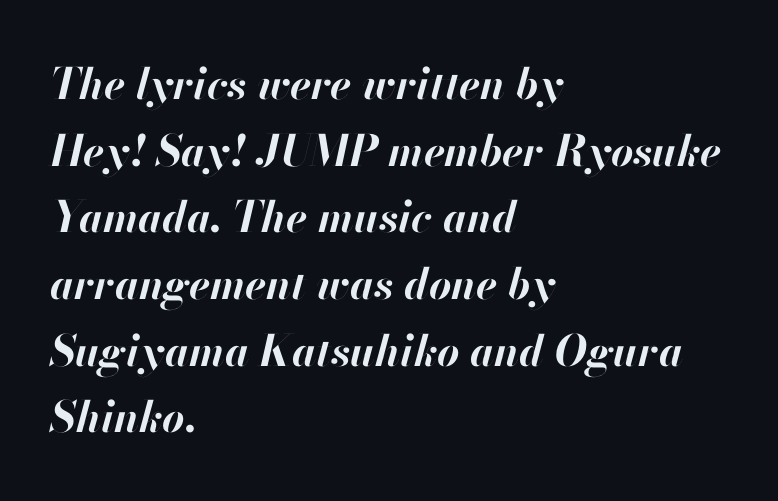
The passage shown is typed in a proportional face where columns would drift. Is the block centered? No — it sits flush against the left margin. Slanted lettering throughout. The gaps between neighbouring characters are ordinary and unremarkable. Leading matches the norm, producing a regular column.
